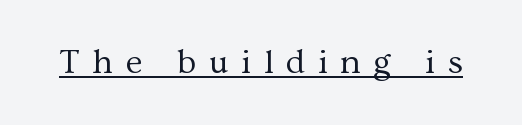
Q: Is the text bold? A: No.
Q: Is the text italic (slanted)? A: No, it is upright.
Q: Is the typeface a serif or a sans-serif typeface? A: Serif.
Q: Is the text underlined? A: Yes.
Q: Is the spacing between letters normal or unusually wide? A: Unusually wide.
Q: Width (condensed, normal, or wide)? A: Normal.
Q: Stroke contrast? A: Medium.
Q: x-height? A: Medium.
Q: Monospaced? A: No.
